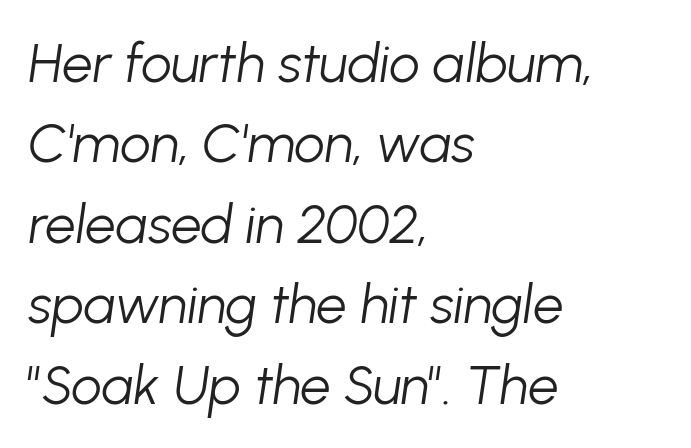
This rendering leaves character spacing at its baseline value. The strokes carry an ordinary text weight at most. Vertical spacing — default. Each letter keeps its own natural width here, so spacing adapts to shape. Typeset ragged right — the left edge is the straight one.
